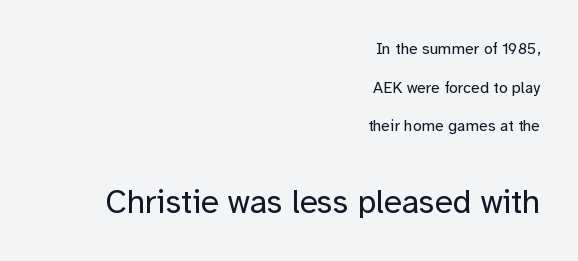
{"serif": "no", "italic": "no", "bold": "no", "weight": "regular", "width": "normal", "stroke_contrast": "low", "x_height": "medium", "monospaced": "no", "underline": "no", "align": "right", "line_spacing": "loose", "line_spacing_ratio": 2.42, "letter_spacing": "normal", "letter_spacing_em": 0.0, "larger_block": "second", "size_ratio": 2.06, "glyph_px": 33}
